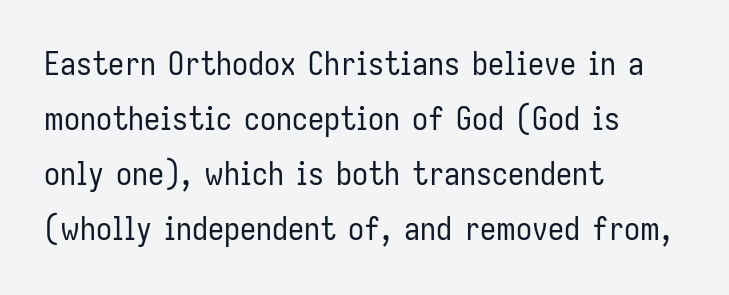
The image shows 32 px regular-weight, condensed sans-serif type, upright; set left-aligned, line spacing 1.72x, normal letter spacing, not underlined; low stroke contrast and a medium x-height.
